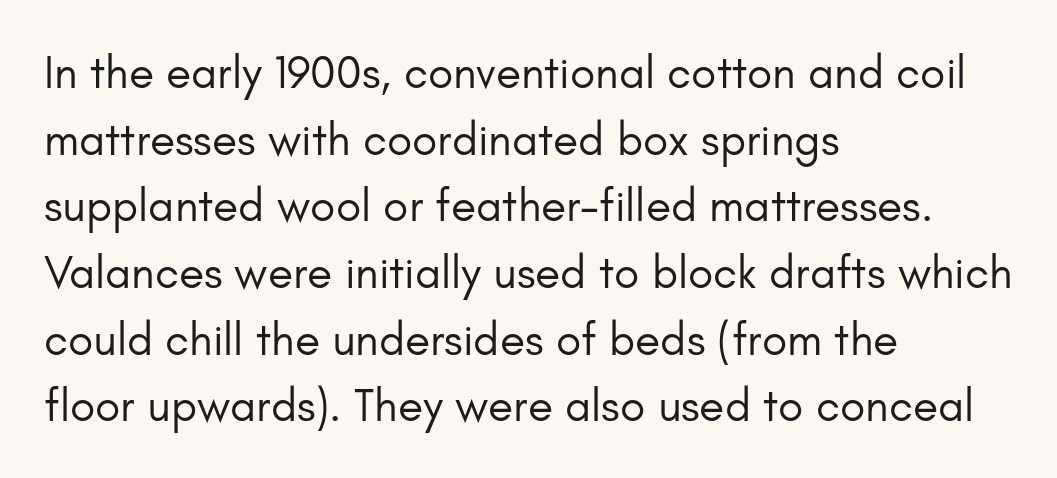
Look at the tracking — it's just the regular setting, nothing added. Plain, unruled lines of type. Stroke mass is kept to a normal reading level or below. Compared with a centered layout, this one pins lines to the left instead.
